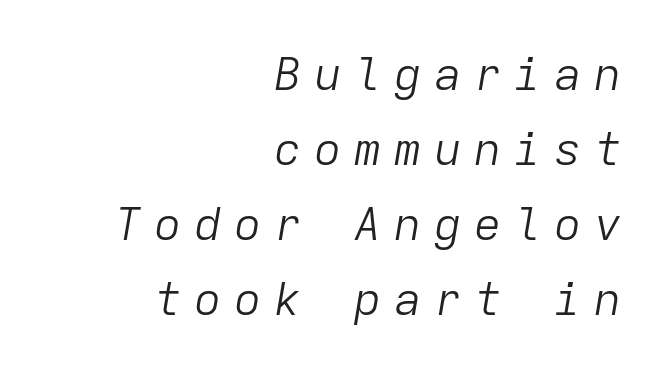
Q: Is the text bold? A: No.
Q: Is the text italic (slanted)? A: Yes, it leans right by about 9 degrees.
Q: Is the text underlined? A: No.
Q: How is the paragraph aligned? A: Right-aligned.
Q: Is the spacing between letters normal or unusually wide? A: Unusually wide.
Q: Is the spacing between lines tight, normal or loose? A: Normal.
Q: Width (condensed, normal, or wide)? A: Normal.
Q: Stroke contrast? A: Low.
Q: x-height? A: Medium.
Q: Monospaced? A: Yes.
